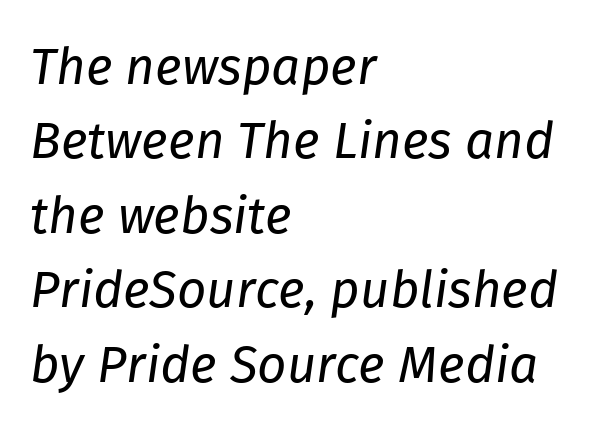
The image shows 51 px regular-weight type, italic (leaning right); set left-aligned, normal line spacing (1.46x), normal letter spacing, not underlined; low stroke contrast and a medium x-height.
